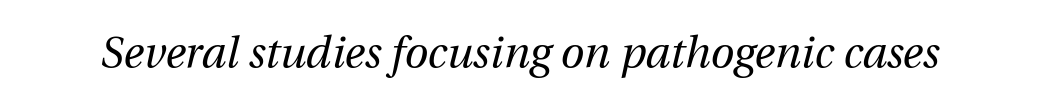
Caption: face not bold, strokes unweighted. Glance below the letters and you will spot only blank space. The letters sit at their default tracking, neither squeezed nor spread. Posture: slanted.
